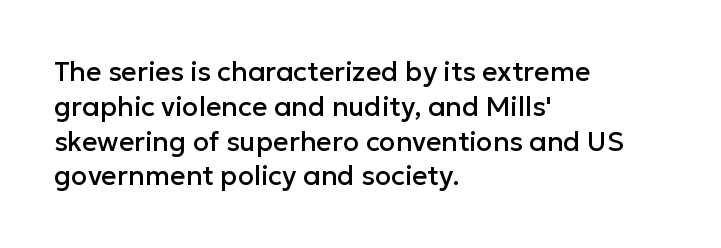
Q: Is the text italic (slanted)? A: No, it is upright.
Q: Is the text underlined? A: No.
Q: How is the paragraph aligned? A: Left-aligned.
Q: Is the spacing between letters normal or unusually wide? A: Normal.
Q: Is the spacing between lines tight, normal or loose? A: Normal.
